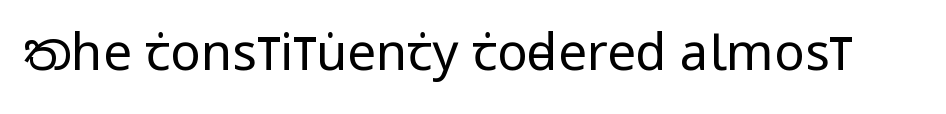
{"serif": "no", "italic": "no", "bold": "no", "weight": "regular", "width": "condensed", "stroke_contrast": "low", "x_height": "large", "monospaced": "no", "underline": "no", "letter_spacing": "normal", "letter_spacing_em": 0.0, "glyph_px": 51}
